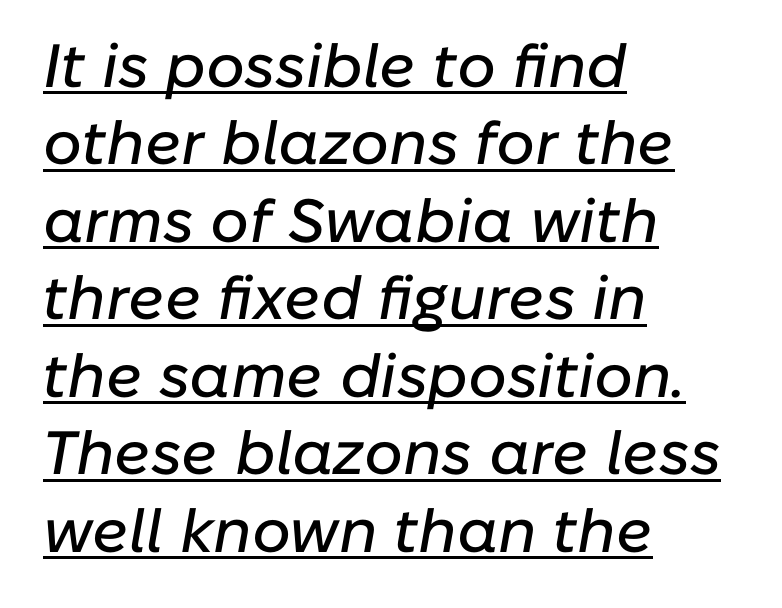
Q: Is the text italic (slanted)? A: Yes, it leans right by about 10 degrees.
Q: Is the text underlined? A: Yes.
Q: How is the paragraph aligned? A: Left-aligned.
Q: Is the spacing between letters normal or unusually wide? A: Normal.
Q: Is the spacing between lines tight, normal or loose? A: Normal.
Q: Width (condensed, normal, or wide)? A: Normal.
Q: Stroke contrast? A: Low.
Q: x-height? A: Medium.
Q: Monospaced? A: No.
